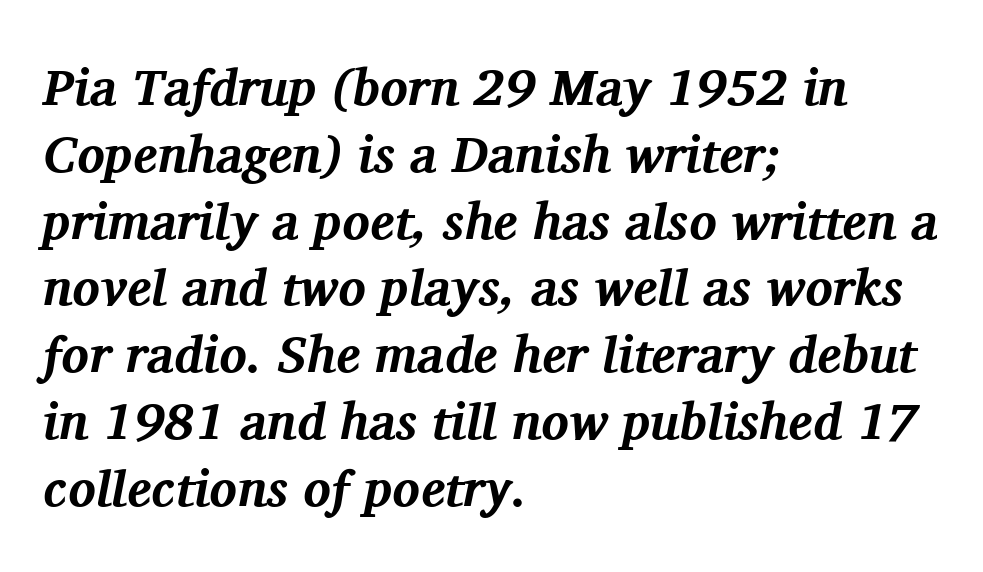
{"serif": "yes", "italic": "yes", "lean": "right", "slant_degrees": 11, "bold": "yes", "weight": "bold", "width": "normal", "stroke_contrast": "medium", "x_height": "medium", "monospaced": "no", "underline": "no", "align": "left", "line_spacing": "normal", "line_spacing_ratio": 1.31, "letter_spacing": "normal", "letter_spacing_em": 0.0, "glyph_px": 51}
